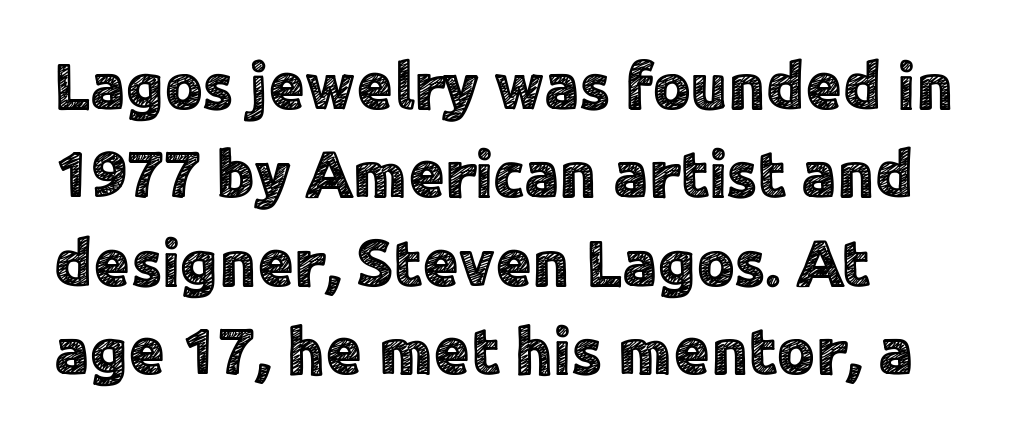
A typesetter would call this proportional, since set widths differ per character. This is roman type, the default non-slanted kind. In terms of letterform style, serifs are entirely absent. Is the block centered? No — it sits flush against the left margin. Just letters on the line, the space beneath them empty.
